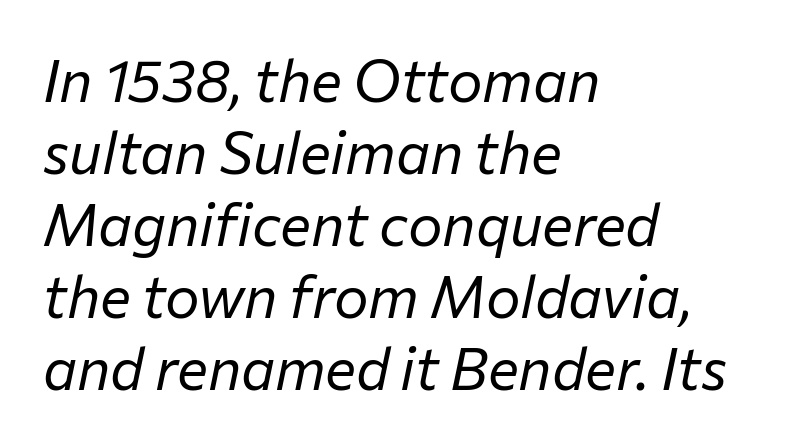
The glyphs look as if they've been sheared to an angle. No chunkiness to these letters — they're not bold. Is this a fixed-width face? No — the glyphs have proportional, varying widths. The face used here is rendered with its standard letterfit. Visually the block forms a straight wall on the left and a jagged coastline on the right. Check under the words: just untouched page.
